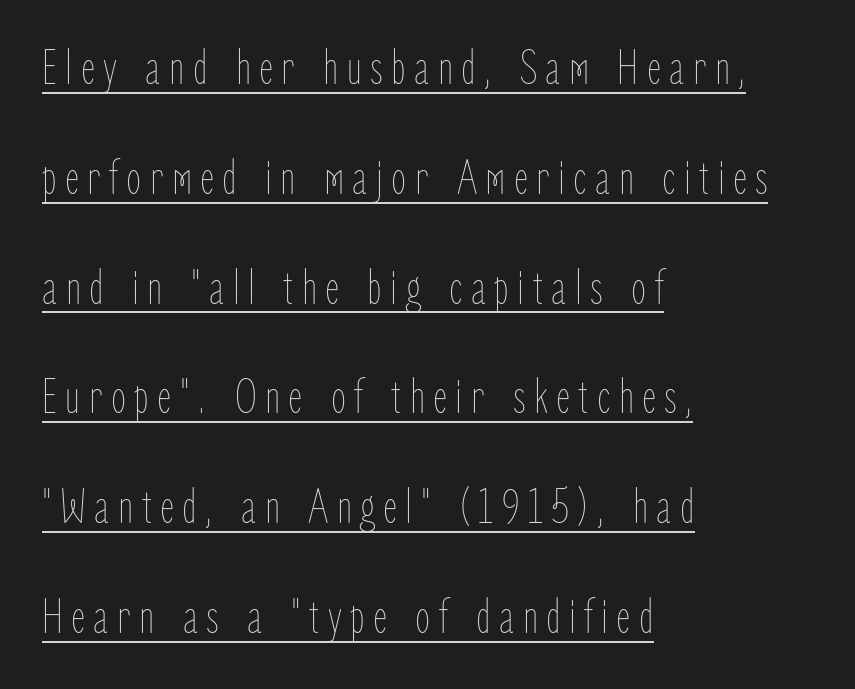
Line starts are locked; line ends wander. Is this a heavy cut? Hardly; it is regular or lighter. The face used here is proportionally spaced, like ordinary book or web type. The sample's only ornament is a line tracing under the words. The lettering holds an erect, upright posture throughout.
